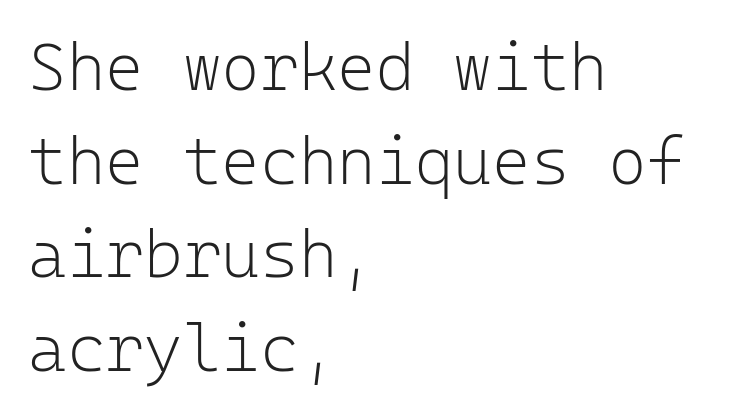
Q: Is the text bold? A: No.
Q: Is the text italic (slanted)? A: No, it is upright.
Q: Is the typeface a serif or a sans-serif typeface? A: Sans-serif.
Q: Is the text underlined? A: No.
Q: How is the paragraph aligned? A: Left-aligned.
Q: Is the spacing between letters normal or unusually wide? A: Normal.
Q: Is the spacing between lines tight, normal or loose? A: Normal.
Q: Width (condensed, normal, or wide)? A: Normal.
Q: Stroke contrast? A: Low.
Q: x-height? A: Medium.
Q: Monospaced? A: Yes.
